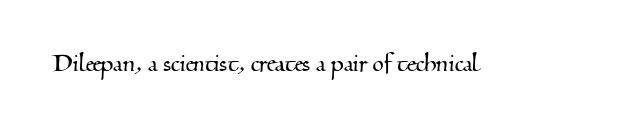
The foot of each line stays bare and open. Proportional: the letters do not fall into vertical columns. The type family on display is of the serif kind. Here the glyphs are tracked normally, forming tight word shapes.
